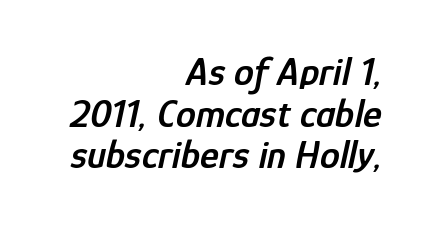
Q: Is the text bold? A: Semi-bold.
Q: Is the text italic (slanted)? A: Yes, it leans right by about 12 degrees.
Q: Is the text underlined? A: No.
Q: How is the paragraph aligned? A: Right-aligned.
Q: Is the spacing between letters normal or unusually wide? A: Normal.
Q: Is the spacing between lines tight, normal or loose? A: Tight.
Q: Width (condensed, normal, or wide)? A: Condensed.
Q: Stroke contrast? A: Low.
Q: x-height? A: Medium.
Q: Monospaced? A: No.
